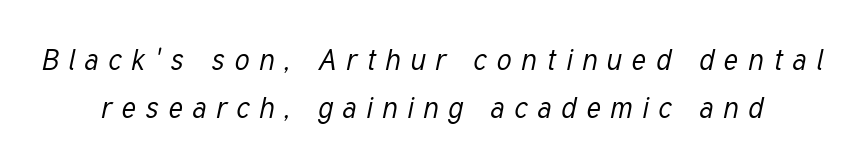
Q: Is the text bold? A: No.
Q: Is the text italic (slanted)? A: Yes, it leans right by about 12 degrees.
Q: Is the text underlined? A: No.
Q: Is the spacing between letters normal or unusually wide? A: Unusually wide.
Q: Is the spacing between lines tight, normal or loose? A: Normal.
Q: Width (condensed, normal, or wide)? A: Condensed.
Q: Stroke contrast? A: Low.
Q: x-height? A: Medium.
Q: Monospaced? A: No.
